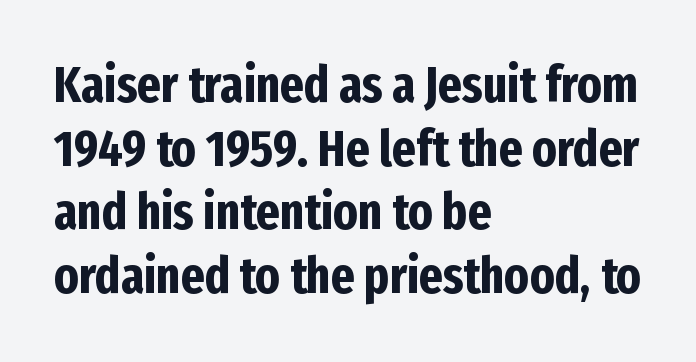
{"serif": "no", "italic": "no", "bold": "yes", "weight": "bold", "width": "condensed", "stroke_contrast": "low", "x_height": "medium", "monospaced": "no", "underline": "no", "align": "left", "line_spacing": "normal", "line_spacing_ratio": 1.25, "letter_spacing": "normal", "letter_spacing_em": 0.0, "glyph_px": 51}
